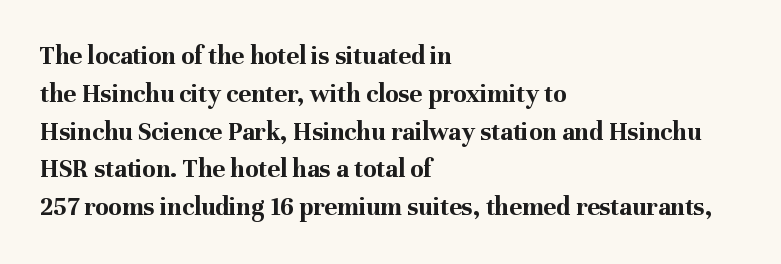
Q: Is the text bold? A: Yes.
Q: Is the text italic (slanted)? A: No, it is upright.
Q: Is the text underlined? A: No.
Q: How is the paragraph aligned? A: Left-aligned.
Q: Is the spacing between letters normal or unusually wide? A: Normal.
Q: Is the spacing between lines tight, normal or loose? A: Normal.
